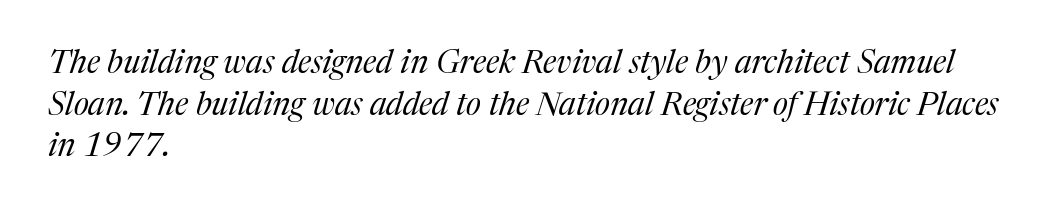
{"serif": "yes", "italic": "yes", "lean": "right", "slant_degrees": 17, "bold": "no", "weight": "regular", "width": "normal", "stroke_contrast": "medium", "x_height": "medium", "monospaced": "no", "underline": "no", "align": "left", "line_spacing": "normal", "line_spacing_ratio": 1.3, "letter_spacing": "normal", "letter_spacing_em": 0.0, "glyph_px": 32}
